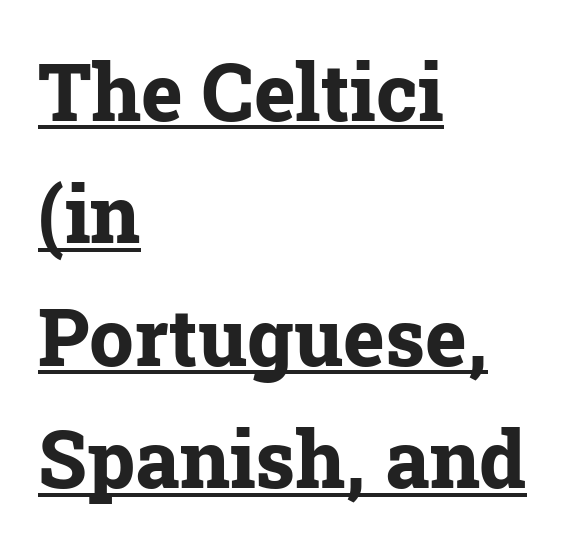
Q: Is the text bold? A: Yes.
Q: Is the text italic (slanted)? A: No, it is upright.
Q: Is the typeface a serif or a sans-serif typeface? A: Serif.
Q: Is the text underlined? A: Yes.
Q: How is the paragraph aligned? A: Left-aligned.
Q: Is the spacing between letters normal or unusually wide? A: Normal.
Q: Is the spacing between lines tight, normal or loose? A: Normal.
Q: Width (condensed, normal, or wide)? A: Normal.
Q: Stroke contrast? A: Low.
Q: x-height? A: Medium.
Q: Monospaced? A: No.
